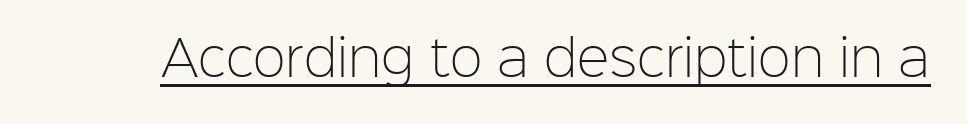
You could not count columns in this text — the font is proportionally spaced. No extra tracking has been applied to these lines. Unlike a traditional serif, this face leaves its strokes unadorned. Posture: straight, roman, zero tilt. Each stroke keeps to a modest, everyday thickness or less. This rendering features underlined lettering.
